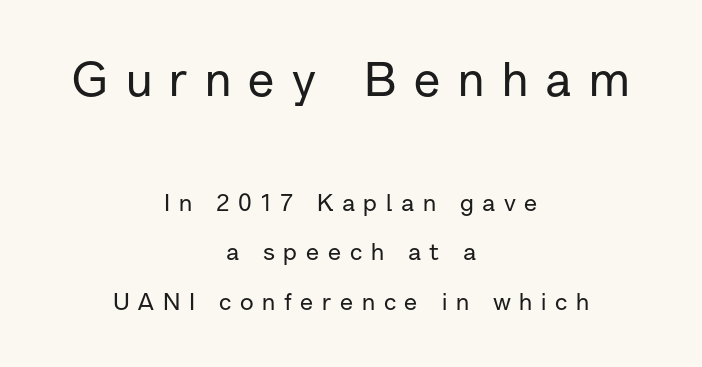
Q: Is the text italic (slanted)? A: No, it is upright.
Q: Is the typeface a serif or a sans-serif typeface? A: Sans-serif.
Q: Is the text underlined? A: No.
Q: How is the paragraph aligned? A: Centered.
Q: Is the spacing between letters normal or unusually wide? A: Unusually wide.
Q: Is the spacing between lines tight, normal or loose? A: Loose.
Q: Which block of text is set in a larger size, the first (top) or the second (bottom)? A: The first (top) one.
Q: Width (condensed, normal, or wide)? A: Normal.
Q: Stroke contrast? A: Low.
Q: x-height? A: Medium.
Q: Monospaced? A: No.
